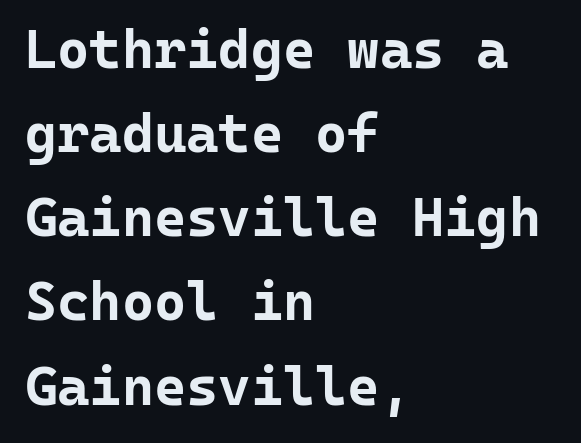
Nope, not italic — everything's standing straight. Monospaced: the letters line up in strict vertical columns. Check under the words: just untouched page. Words appear dense and cohesive because spacing is normal. The vertical gap from one line to the next is medium.
